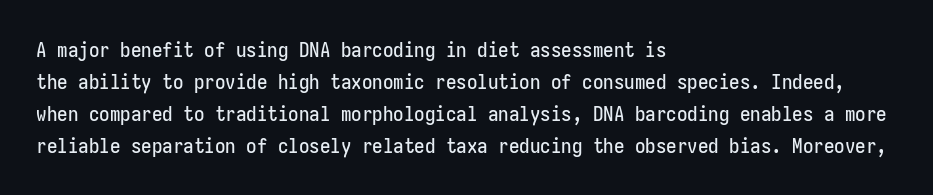
The image shows 21 px text type, upright; set left-aligned, normal line spacing (1.52x), normal letter spacing, not underlined.
